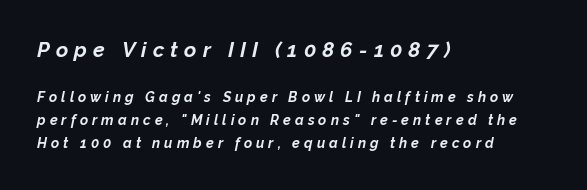
The image shows 21 px bold type, italic (leaning right); set left-aligned, normal line spacing (1.64x), unusually wide letter spacing (+0.29 em), not underlined; the first (top) block is 1.5x larger.
